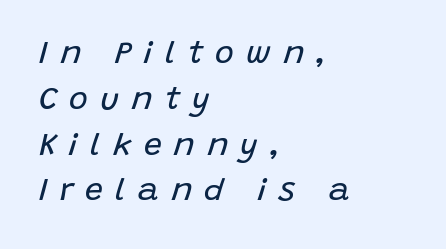
The image shows 32 px regular-weight type, italic (leaning right); set left-aligned, normal line spacing (1.43x), unusually wide letter spacing (+0.38 em), not underlined; low stroke contrast and a large x-height.
